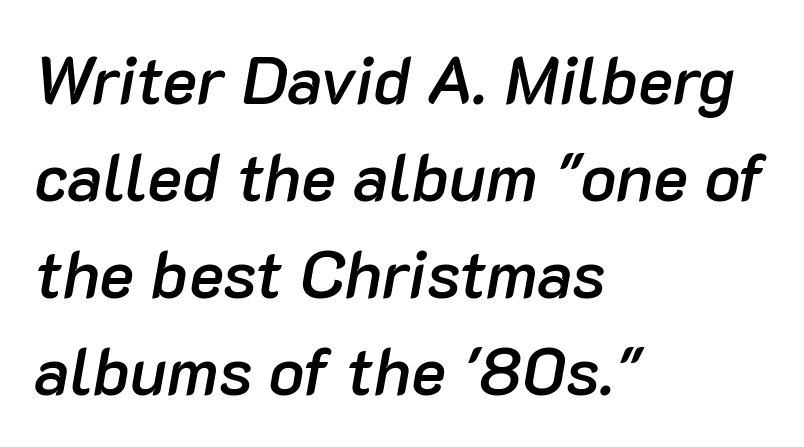
The image shows 66 px semibold type, italic (leaning right); set left-aligned, normal line spacing (1.47x), normal letter spacing, not underlined; low stroke contrast and a medium x-height.
